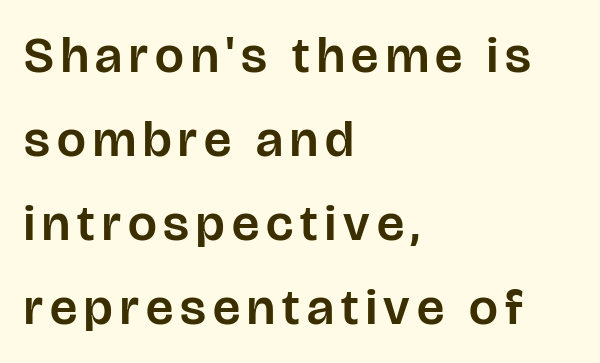
Q: Is the text italic (slanted)? A: No, it is upright.
Q: Is the typeface a serif or a sans-serif typeface? A: Sans-serif.
Q: Is the text underlined? A: No.
Q: How is the paragraph aligned? A: Left-aligned.
Q: Is the spacing between lines tight, normal or loose? A: Normal.
Q: Width (condensed, normal, or wide)? A: Normal.
Q: Stroke contrast? A: Low.
Q: x-height? A: Large.
Q: Monospaced? A: No.
